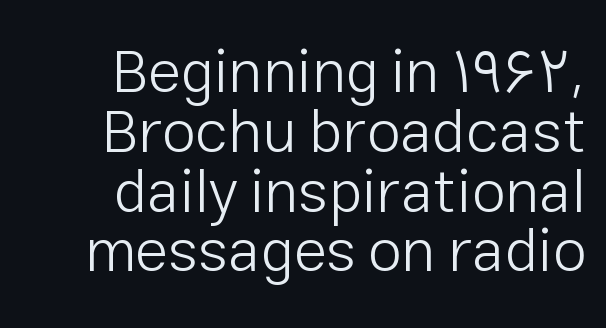
Q: Is the text bold? A: No.
Q: Is the text italic (slanted)? A: No, it is upright.
Q: Is the typeface a serif or a sans-serif typeface? A: Sans-serif.
Q: Is the text underlined? A: No.
Q: How is the paragraph aligned? A: Right-aligned.
Q: Is the spacing between letters normal or unusually wide? A: Normal.
Q: Is the spacing between lines tight, normal or loose? A: Tight.
Q: Width (condensed, normal, or wide)? A: Normal.
Q: Stroke contrast? A: Low.
Q: x-height? A: Medium.
Q: Monospaced? A: No.
